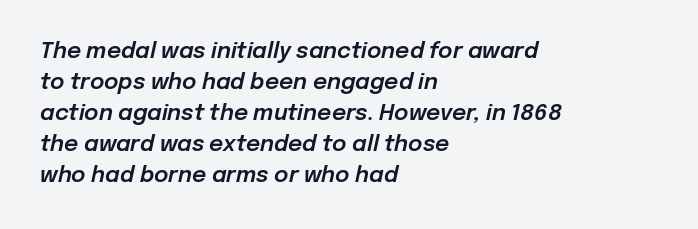
Q: Is the text italic (slanted)? A: Yes, it leans right by about 12 degrees.
Q: Is the text underlined? A: No.
Q: How is the paragraph aligned? A: Left-aligned.
Q: Is the spacing between letters normal or unusually wide? A: Normal.
Q: Is the spacing between lines tight, normal or loose? A: Normal.
